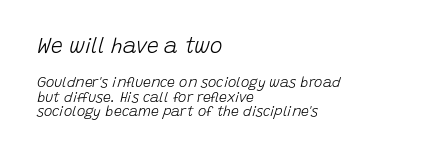
{"italic": "yes", "lean": "right", "slant_degrees": 15, "bold": "no", "underline": "no", "align": "left", "line_spacing": "tight", "line_spacing_ratio": 1.05, "letter_spacing": "normal", "letter_spacing_em": 0.0, "larger_block": "first", "size_ratio": 1.5, "glyph_px": 21}
